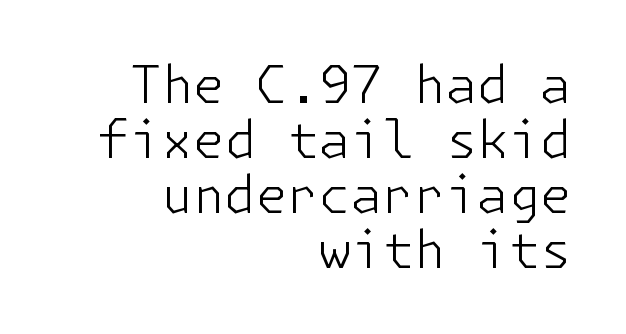
Counters stay open thanks to moderate or lighter strokes. In terms of letterform style, serifs are entirely absent. The compositor pushed each line to the right boundary. Is there any slant? The stems are plumb. The space beneath each line is pristine and unruled.
